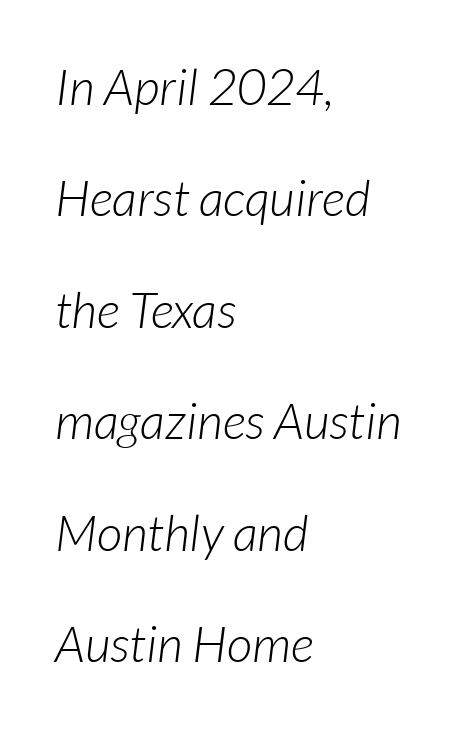
Q: Is the text bold? A: No.
Q: Is the text italic (slanted)? A: Yes, it leans right by about 7 degrees.
Q: Is the text underlined? A: No.
Q: How is the paragraph aligned? A: Left-aligned.
Q: Is the spacing between letters normal or unusually wide? A: Normal.
Q: Is the spacing between lines tight, normal or loose? A: Loose.
Q: Width (condensed, normal, or wide)? A: Normal.
Q: Stroke contrast? A: Low.
Q: x-height? A: Medium.
Q: Monospaced? A: No.
